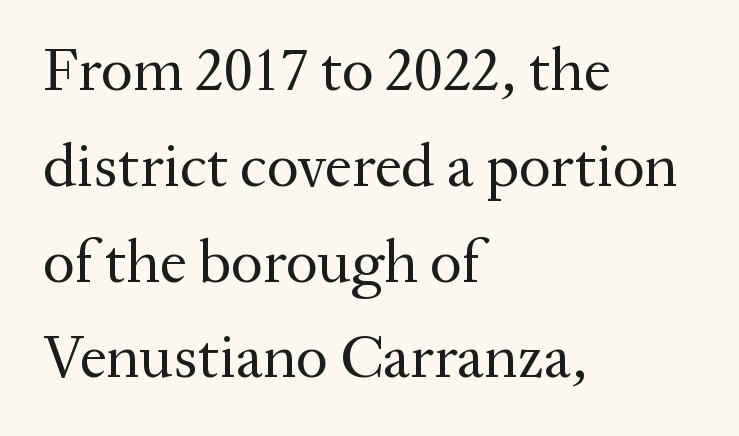
Q: Is the text bold? A: No.
Q: Is the text italic (slanted)? A: No, it is upright.
Q: Is the typeface a serif or a sans-serif typeface? A: Serif.
Q: Is the text underlined? A: No.
Q: How is the paragraph aligned? A: Left-aligned.
Q: Is the spacing between letters normal or unusually wide? A: Normal.
Q: Is the spacing between lines tight, normal or loose? A: Normal.
Q: Width (condensed, normal, or wide)? A: Normal.
Q: Stroke contrast? A: Medium.
Q: x-height? A: Medium.
Q: Monospaced? A: No.
